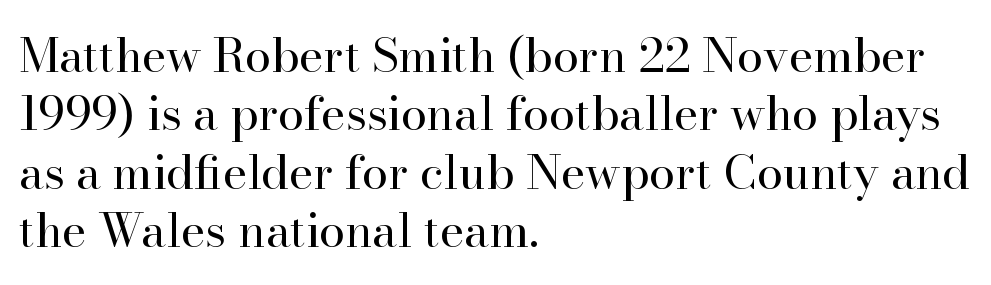
{"serif": "yes", "italic": "no", "bold": "no", "weight": "regular", "width": "normal", "stroke_contrast": "high", "x_height": "small", "monospaced": "no", "underline": "no", "align": "left", "line_spacing_ratio": 1.24, "letter_spacing": "normal", "letter_spacing_em": 0.0, "glyph_px": 47}
